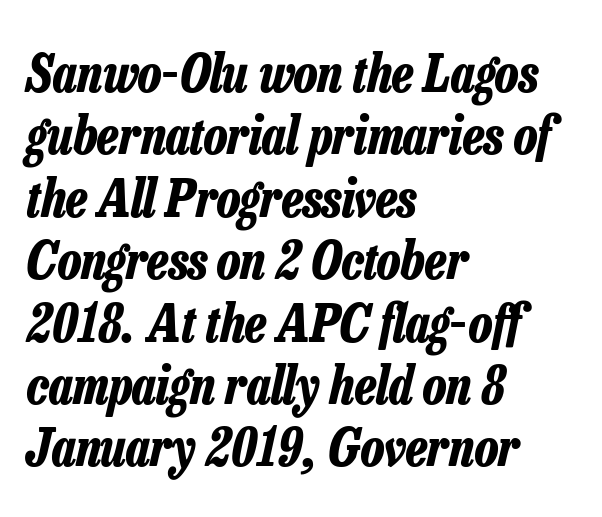
Q: Is the text bold? A: Yes.
Q: Is the text italic (slanted)? A: Yes, it leans right by about 13 degrees.
Q: Is the text underlined? A: No.
Q: How is the paragraph aligned? A: Left-aligned.
Q: Is the spacing between letters normal or unusually wide? A: Normal.
Q: Width (condensed, normal, or wide)? A: Condensed.
Q: Stroke contrast? A: Low.
Q: x-height? A: Medium.
Q: Monospaced? A: No.
